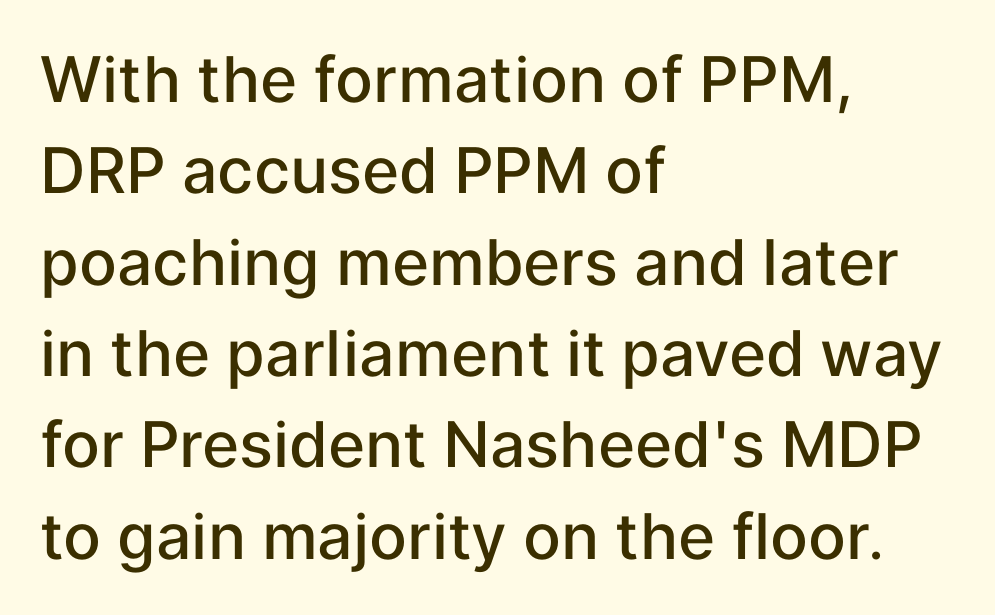
The image shows 63 px semibold sans-serif type, upright; set left-aligned, normal line spacing (1.45x), normal letter spacing, not underlined; low stroke contrast and a medium x-height.
